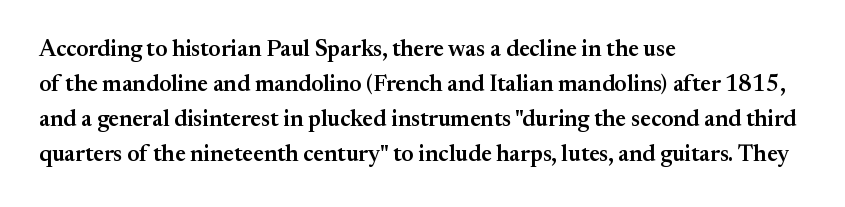
Teacher's note: observe the even left margin — that is flush-left alignment. The letters stand upright; this is a roman face. The string is rendered with underlining switched off. A somewhat darkened texture: the type is semibold rather than bold.
